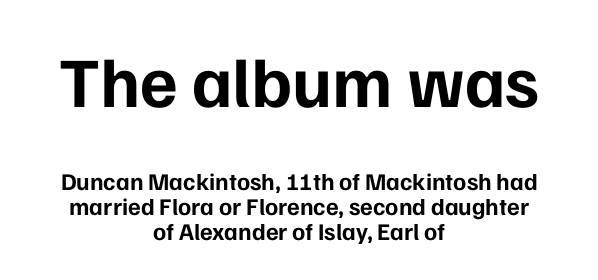
Q: Is the text bold? A: Yes.
Q: Is the text italic (slanted)? A: No, it is upright.
Q: Is the typeface a serif or a sans-serif typeface? A: Sans-serif.
Q: Is the text underlined? A: No.
Q: How is the paragraph aligned? A: Centered.
Q: Is the spacing between letters normal or unusually wide? A: Normal.
Q: Is the spacing between lines tight, normal or loose? A: Tight.
Q: Which block of text is set in a larger size, the first (top) or the second (bottom)? A: The first (top) one.
Q: Width (condensed, normal, or wide)? A: Normal.
Q: Stroke contrast? A: Low.
Q: x-height? A: Medium.
Q: Monospaced? A: No.
